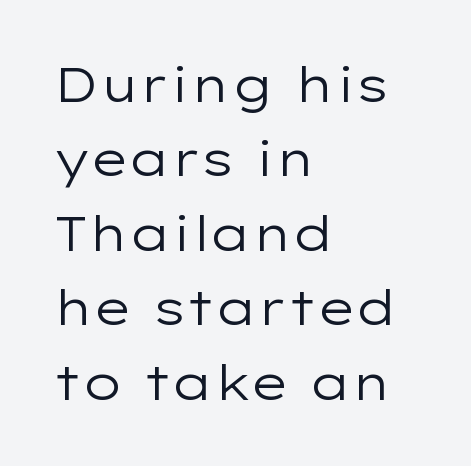
{"serif": "no", "italic": "no", "bold": "no", "weight": "regular", "width": "wide", "stroke_contrast": "low", "x_height": "medium", "monospaced": "no", "underline": "no", "align": "left", "line_spacing": "normal", "line_spacing_ratio": 1.52, "letter_spacing": "normal", "letter_spacing_em": 0.0, "glyph_px": 49}
